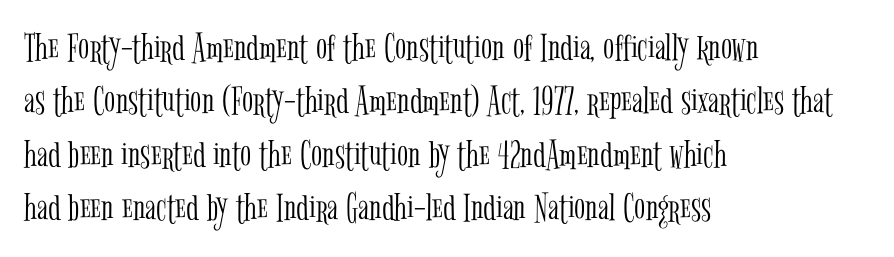
The image shows 41 px light, condensed serif type, upright; set left-aligned, normal line spacing (1.3x), normal letter spacing, not underlined; low stroke contrast and a medium x-height.
